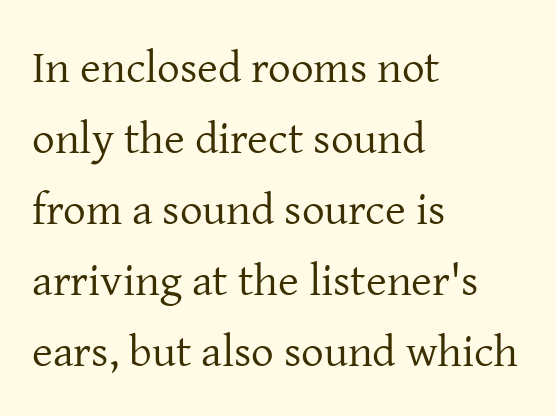
The image shows 45 px regular-weight serif type, upright; set left-aligned, normal line spacing (1.58x), normal letter spacing, not underlined; low stroke contrast and a medium x-height.
